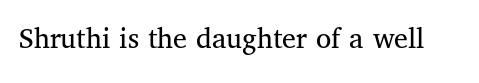
The font sits on the lighter half of the weight spectrum, regular included. Glance below the letters and you will spot only blank space. The type family on display is of the serif kind. A typesetter would call this proportional, since set widths differ per character.
